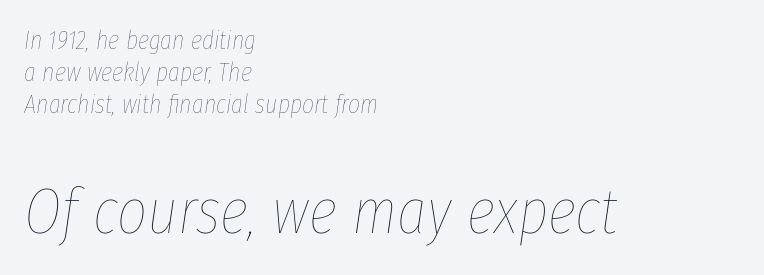
{"italic": "yes", "lean": "right", "slant_degrees": 8, "bold": "no", "weight": "thin", "width": "condensed", "stroke_contrast": "low", "x_height": "medium", "monospaced": "no", "underline": "no", "align": "left", "line_spacing_ratio": 1.23, "letter_spacing": "normal", "letter_spacing_em": 0.0, "larger_block": "second", "size_ratio": 2.5, "glyph_px": 65}
